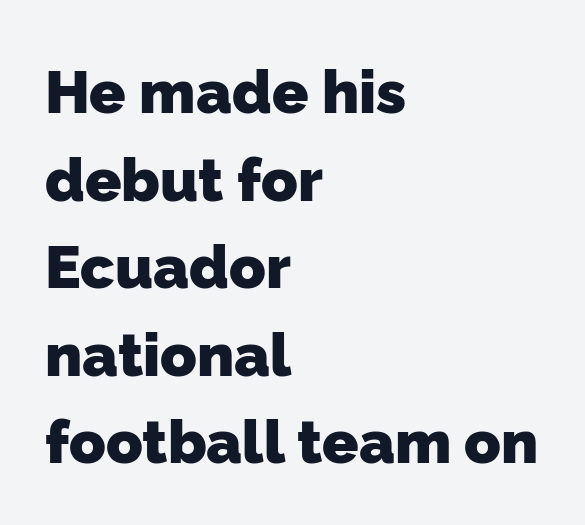
{"serif": "no", "bold": "yes", "weight": "heavy", "width": "normal", "stroke_contrast": "low", "x_height": "medium", "monospaced": "no", "underline": "no", "align": "left", "line_spacing": "normal", "line_spacing_ratio": 1.46, "letter_spacing": "normal", "letter_spacing_em": 0.0, "glyph_px": 60}
